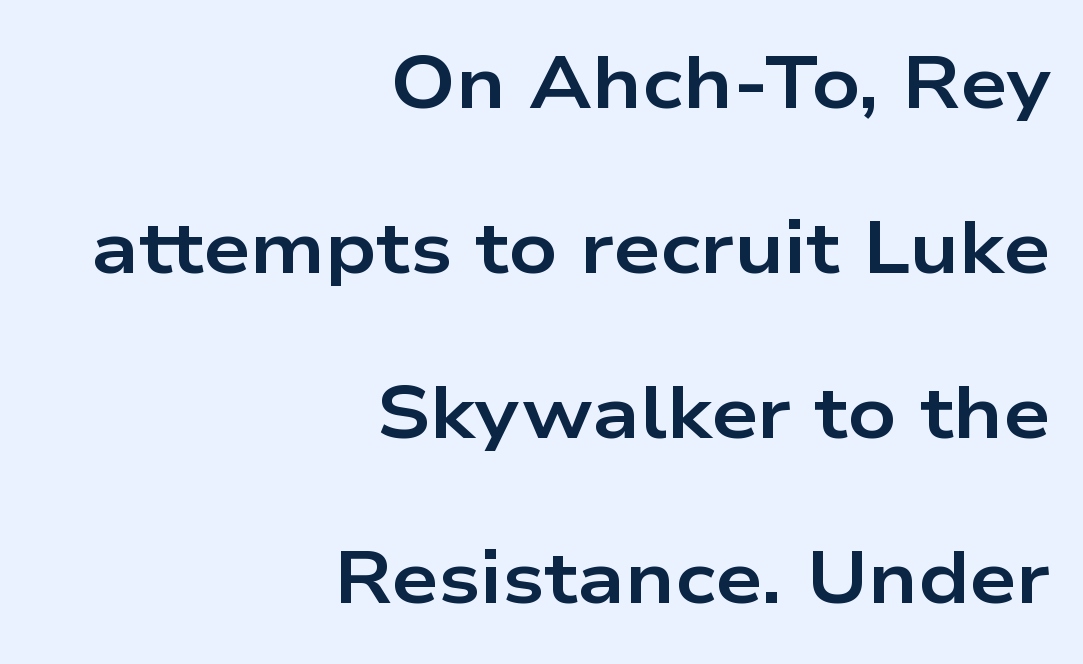
{"serif": "no", "italic": "no", "bold": "yes", "weight": "bold", "width": "wide", "stroke_contrast": "low", "x_height": "medium", "monospaced": "no", "underline": "no", "align": "right", "line_spacing": "loose", "line_spacing_ratio": 2.23, "letter_spacing": "normal", "letter_spacing_em": 0.0, "glyph_px": 74}
